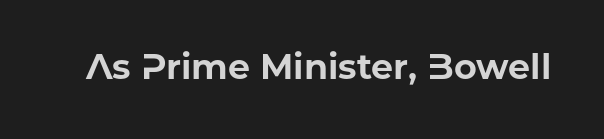
{"serif": "no", "italic": "no", "bold": "yes", "weight": "bold", "width": "normal", "stroke_contrast": "low", "x_height": "medium", "monospaced": "no", "underline": "no", "letter_spacing": "normal", "letter_spacing_em": 0.0, "glyph_px": 35}
